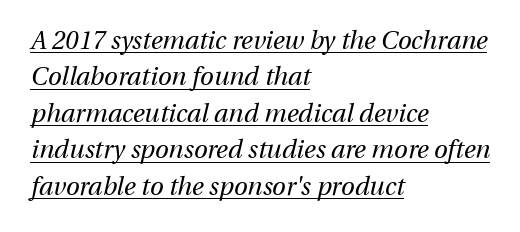
Q: Is the text bold? A: No.
Q: Is the text italic (slanted)? A: Yes, it leans right by about 13 degrees.
Q: Is the text underlined? A: Yes.
Q: How is the paragraph aligned? A: Left-aligned.
Q: Is the spacing between letters normal or unusually wide? A: Normal.
Q: Is the spacing between lines tight, normal or loose? A: Normal.
